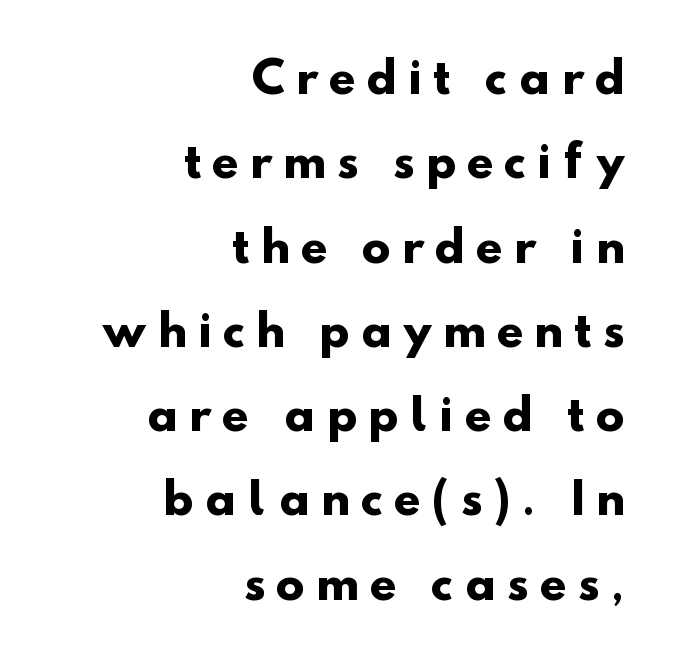
The image shows 43 px heavy sans-serif type; set right-aligned, loose line spacing (1.96x), unusually wide letter spacing (+0.27 em), not underlined; low stroke contrast and a small x-height.
